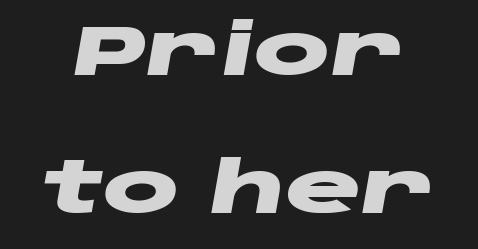
{"italic": "yes", "lean": "right", "slant_degrees": 10, "bold": "yes", "weight": "heavy", "width": "wide", "stroke_contrast": "low", "x_height": "large", "monospaced": "no", "underline": "no", "line_spacing": "loose", "line_spacing_ratio": 1.94, "letter_spacing": "normal", "letter_spacing_em": 0.0, "glyph_px": 71}
